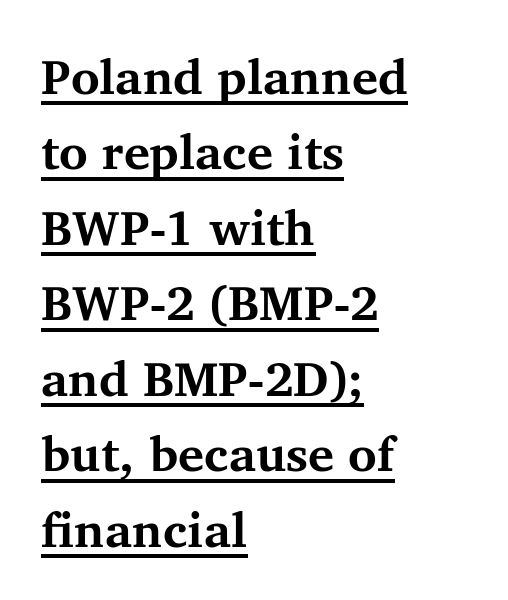
The image shows 49 px bold serif type, upright; set left-aligned, normal line spacing (1.54x), normal letter spacing, underlined; medium stroke contrast and a medium x-height.
